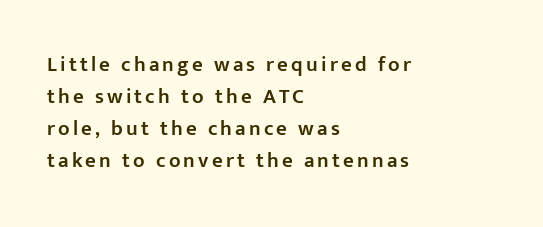
The image shows 21 px text type, upright; set left-aligned, normal line spacing (1.53x), not underlined.
